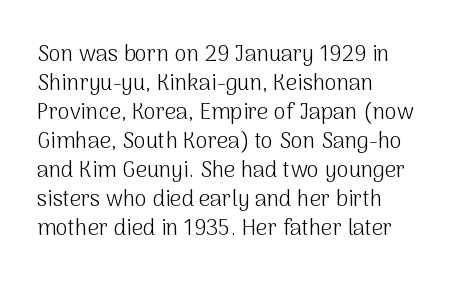
{"italic": "no", "bold": "no", "underline": "no", "align": "left", "line_spacing": "normal", "line_spacing_ratio": 1.32, "letter_spacing": "normal", "letter_spacing_em": 0.0, "glyph_px": 22}
